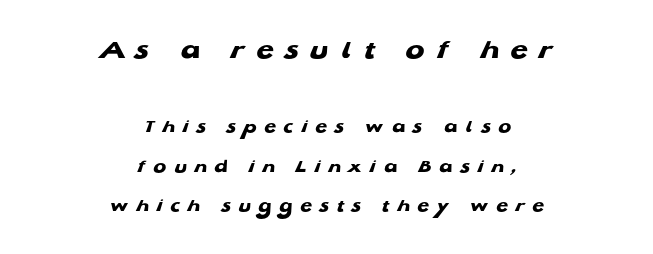
Q: Is the text bold? A: Yes.
Q: Is the typeface a serif or a sans-serif typeface? A: Sans-serif.
Q: Is the text underlined? A: No.
Q: How is the paragraph aligned? A: Centered.
Q: Is the spacing between letters normal or unusually wide? A: Unusually wide.
Q: Is the spacing between lines tight, normal or loose? A: Loose.
Q: Which block of text is set in a larger size, the first (top) or the second (bottom)? A: The first (top) one.
Q: Width (condensed, normal, or wide)? A: Wide.
Q: Stroke contrast? A: Low.
Q: x-height? A: Medium.
Q: Monospaced? A: No.
